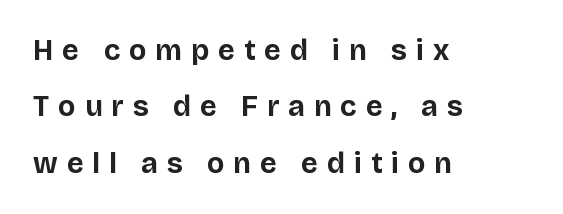
The image shows 29 px bold sans-serif type, upright; set left-aligned, loose line spacing (1.94x), unusually wide letter spacing (+0.31 em), not underlined; low stroke contrast and a large x-height.
